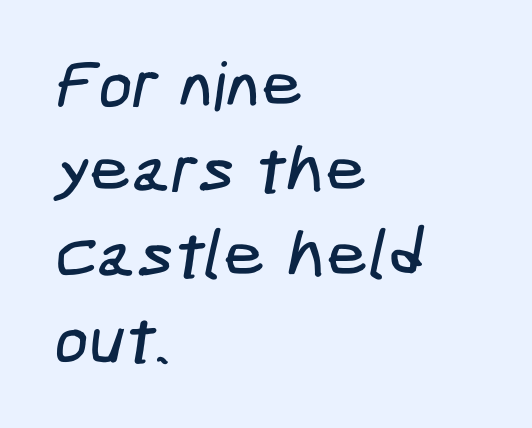
Clear beneath every line of the passage. Whoever set this chose a conventional vertical rhythm. The ragged edge is on the right, which tells us the setting is flush left. Nothing unusual about the tracking: characters are spaced as the font intends.
